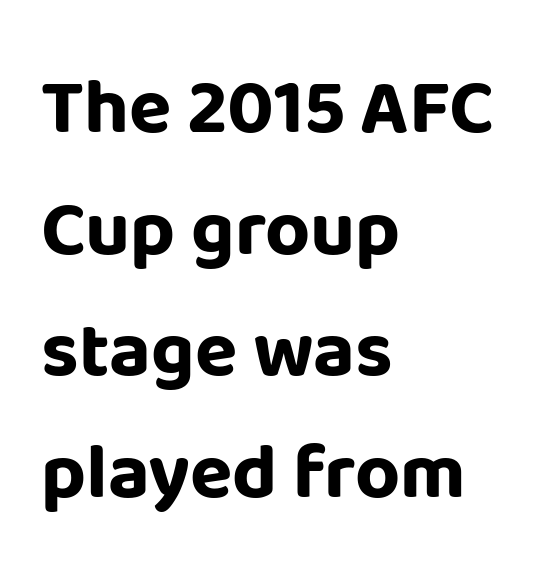
Varying glyph widths throughout — classic text-font behaviour. Leading: standard. It's the straight-up-and-down kind of type. Plain, unruled lines of type.
